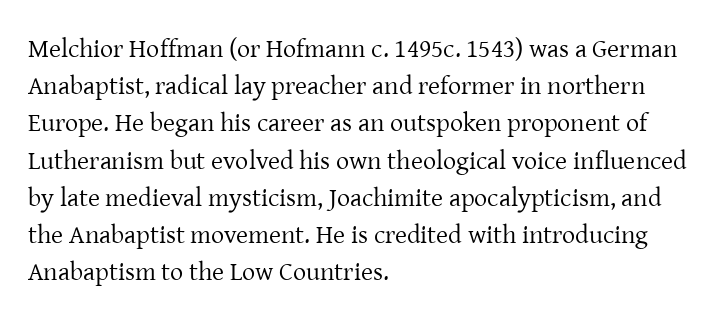
The image shows 26 px text type, upright; set left-aligned, normal line spacing (1.43x), normal letter spacing, not underlined.
